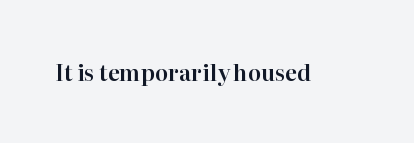
The image shows 22 px text type, upright; set normal letter spacing, not underlined.
